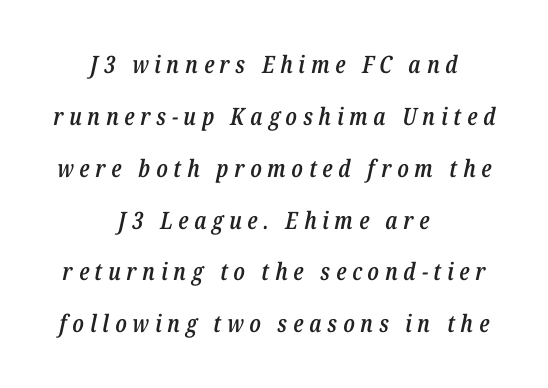
{"italic": "yes", "lean": "right", "slant_degrees": 12, "bold": "semi", "underline": "no", "align": "center", "line_spacing": "loose", "line_spacing_ratio": 2.16, "letter_spacing": "wide", "letter_spacing_em": 0.24, "glyph_px": 24}
